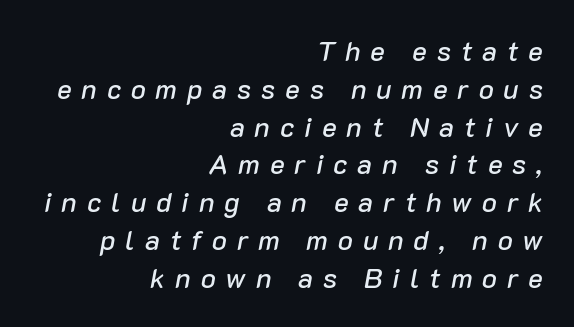
The image shows 28 px text type, italic (leaning right); set right-aligned, normal line spacing (1.35x), unusually wide letter spacing (+0.35 em), not underlined; low stroke contrast and a medium x-height.
